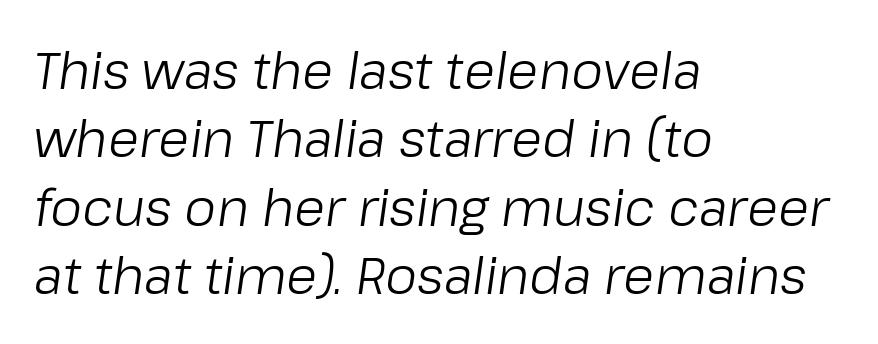
Q: Is the text bold? A: No.
Q: Is the text italic (slanted)? A: Yes, it leans right by about 8 degrees.
Q: Is the text underlined? A: No.
Q: How is the paragraph aligned? A: Left-aligned.
Q: Is the spacing between letters normal or unusually wide? A: Normal.
Q: Is the spacing between lines tight, normal or loose? A: Normal.
Q: Width (condensed, normal, or wide)? A: Normal.
Q: Stroke contrast? A: Low.
Q: x-height? A: Medium.
Q: Monospaced? A: No.
